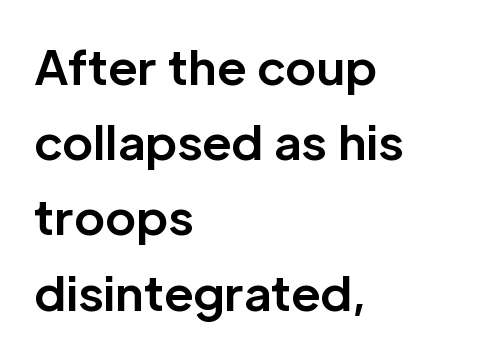
{"serif": "no", "italic": "no", "bold": "yes", "weight": "bold", "width": "normal", "stroke_contrast": "low", "x_height": "medium", "monospaced": "no", "underline": "no", "align": "left", "line_spacing": "normal", "line_spacing_ratio": 1.6, "letter_spacing": "normal", "letter_spacing_em": 0.0, "glyph_px": 47}
